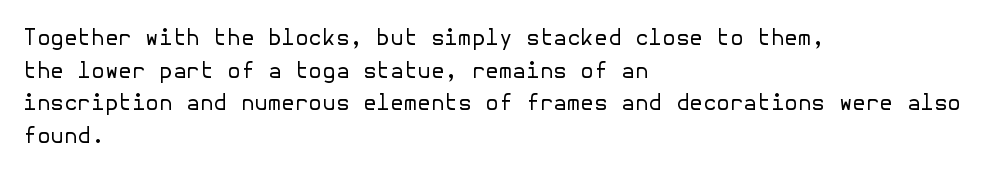
The image shows 22 px text type, upright; set left-aligned, normal line spacing (1.48x), normal letter spacing, not underlined.
